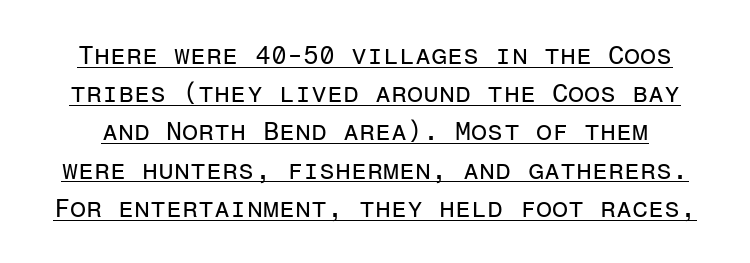
Q: Is the text bold? A: No.
Q: Is the text italic (slanted)? A: No, it is upright.
Q: Is the text underlined? A: Yes.
Q: Is the spacing between letters normal or unusually wide? A: Normal.
Q: Is the spacing between lines tight, normal or loose? A: Normal.
